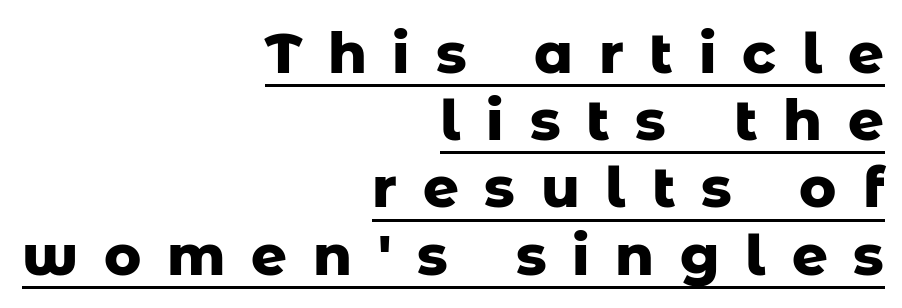
The image shows 56 px heavy sans-serif type, upright; set right-aligned, line spacing 1.2x, unusually wide letter spacing (+0.46 em), underlined; low stroke contrast and a medium x-height.
